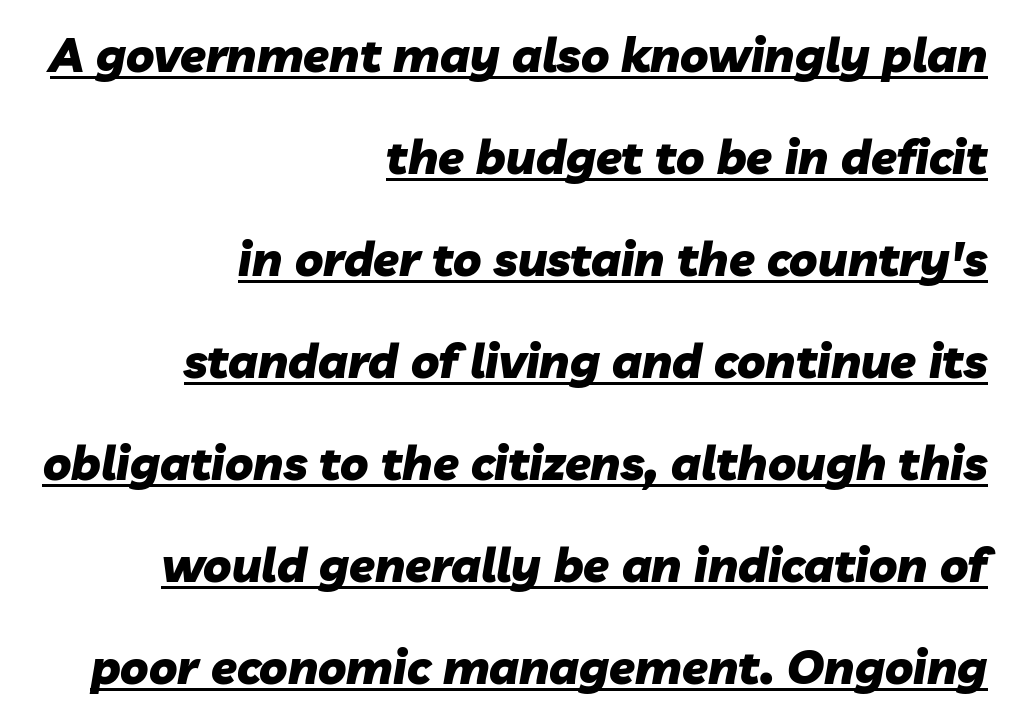
{"italic": "yes", "lean": "right", "slant_degrees": 10, "bold": "yes", "weight": "heavy", "width": "normal", "stroke_contrast": "low", "x_height": "medium", "monospaced": "no", "underline": "yes", "align": "right", "line_spacing": "loose", "line_spacing_ratio": 2.17, "letter_spacing": "normal", "letter_spacing_em": 0.0, "glyph_px": 47}
